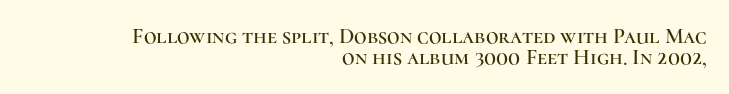
{"italic": "no", "underline": "no", "align": "right", "line_spacing": "tight", "line_spacing_ratio": 0.97, "letter_spacing": "normal", "letter_spacing_em": 0.0, "glyph_px": 22}
